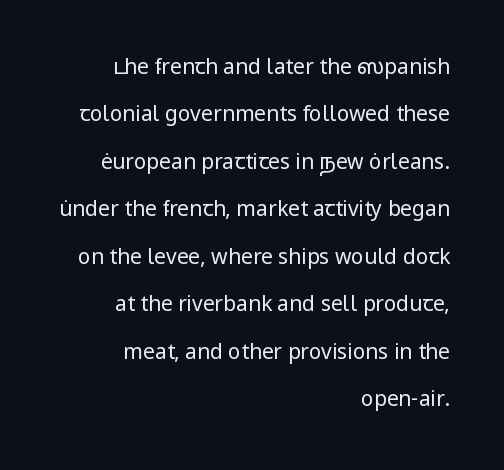
Q: Is the text bold? A: No.
Q: Is the text italic (slanted)? A: No, it is upright.
Q: Is the text underlined? A: No.
Q: How is the paragraph aligned? A: Right-aligned.
Q: Is the spacing between letters normal or unusually wide? A: Normal.
Q: Is the spacing between lines tight, normal or loose? A: Loose.
